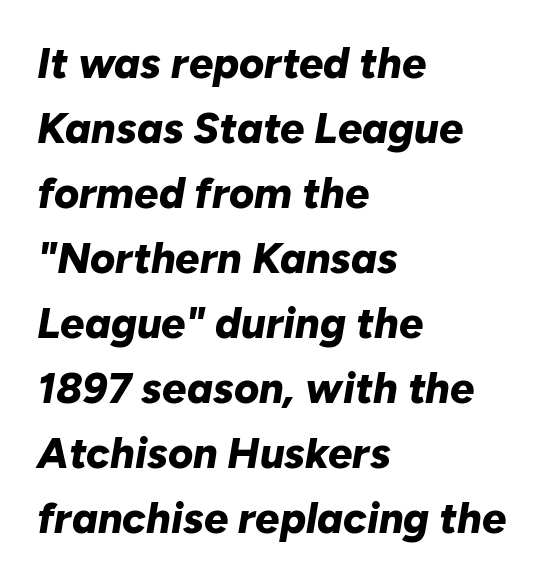
Q: Is the text bold? A: Yes.
Q: Is the text italic (slanted)? A: Yes, it leans right by about 10 degrees.
Q: Is the text underlined? A: No.
Q: How is the paragraph aligned? A: Left-aligned.
Q: Is the spacing between letters normal or unusually wide? A: Normal.
Q: Is the spacing between lines tight, normal or loose? A: Normal.
Q: Width (condensed, normal, or wide)? A: Normal.
Q: Stroke contrast? A: Low.
Q: x-height? A: Medium.
Q: Monospaced? A: No.
